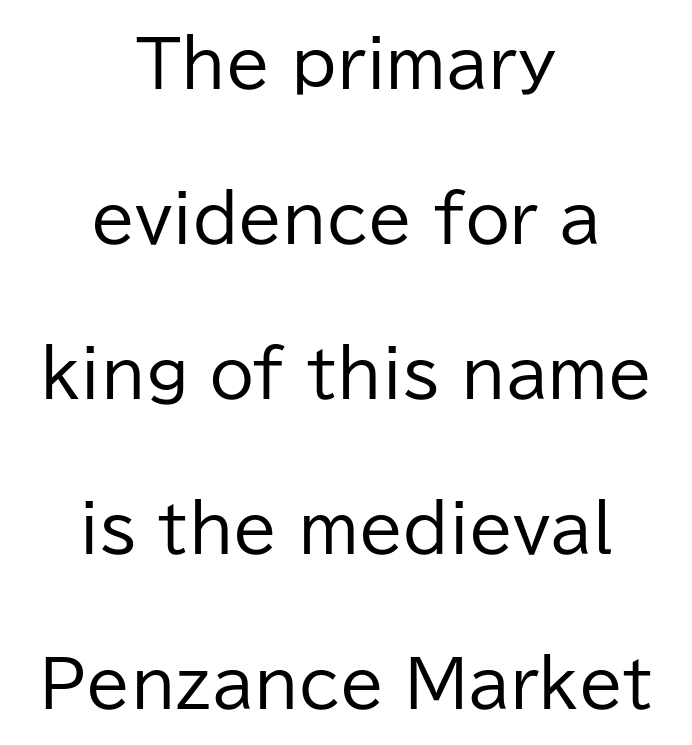
The image shows 64 px regular-weight sans-serif type, upright; set centered, loose line spacing (2.42x), normal letter spacing, not underlined; low stroke contrast and a medium x-height.
